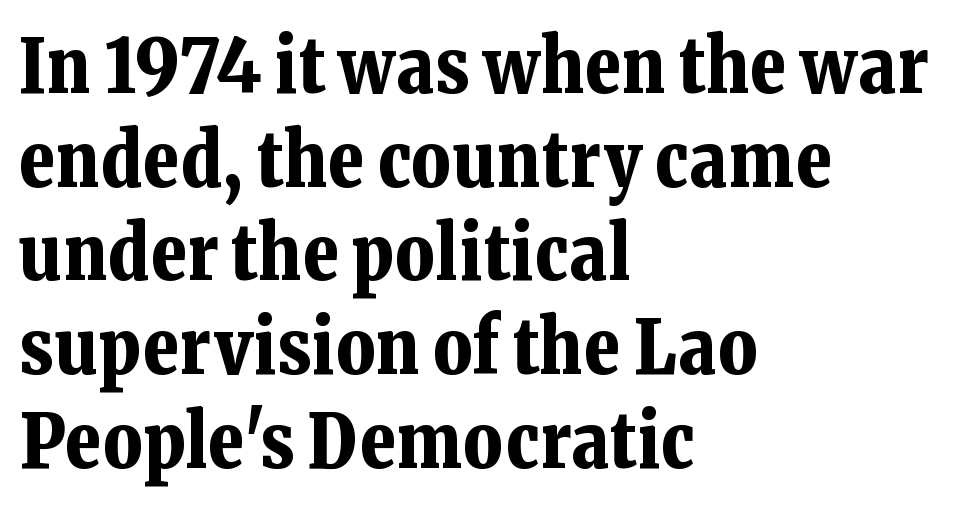
The image shows 75 px bold serif type, upright; set left-aligned, normal line spacing (1.25x), normal letter spacing, not underlined; low stroke contrast and a medium x-height.
